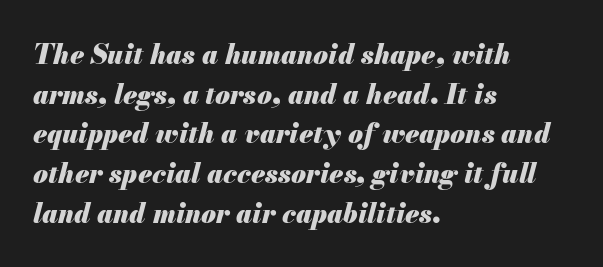
The image shows 27 px bold type, italic (leaning right); set left-aligned, normal line spacing (1.47x), normal letter spacing, not underlined.
